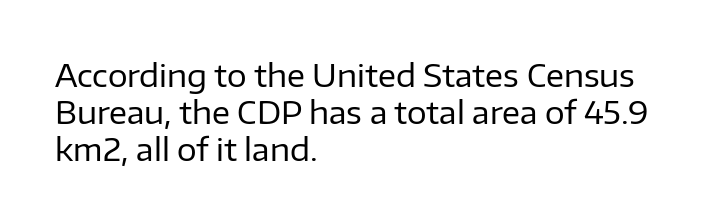
Q: Is the text bold? A: No.
Q: Is the text italic (slanted)? A: No, it is upright.
Q: Is the typeface a serif or a sans-serif typeface? A: Sans-serif.
Q: Is the text underlined? A: No.
Q: How is the paragraph aligned? A: Left-aligned.
Q: Is the spacing between letters normal or unusually wide? A: Normal.
Q: Width (condensed, normal, or wide)? A: Normal.
Q: Stroke contrast? A: Low.
Q: x-height? A: Medium.
Q: Monospaced? A: No.
